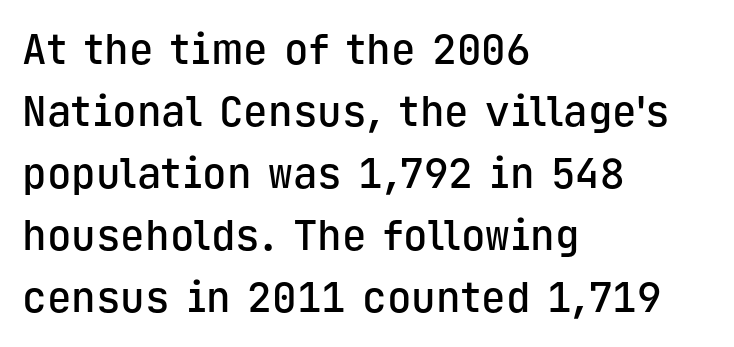
The passage shown is semibold, sitting just below true bold. Each word holds together tightly as a unit, with standard inter-letter gaps. The strip under each line holds only bare page. Do the characters align in a grid? Yes, the font is monospaced. No feet cap the strokes, marking this as sans-serif type. The lines sit at an ordinary, default distance from one another.
